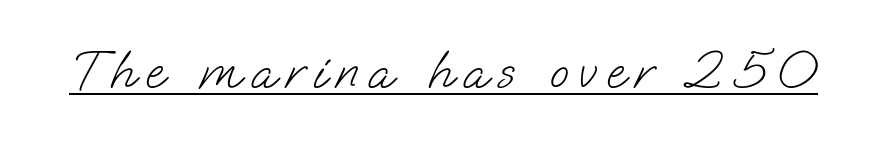
Q: Is the text bold? A: No.
Q: Is the typeface a serif or a sans-serif typeface? A: Sans-serif.
Q: Is the text underlined? A: Yes.
Q: Width (condensed, normal, or wide)? A: Normal.
Q: Stroke contrast? A: Low.
Q: x-height? A: Small.
Q: Monospaced? A: No.
